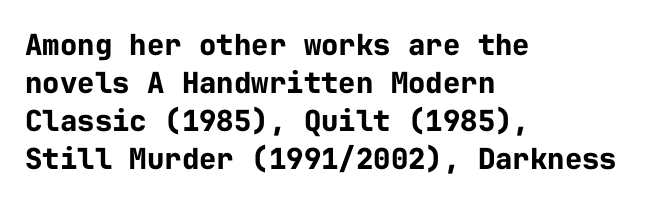
Q: Is the text bold? A: Yes.
Q: Is the text italic (slanted)? A: No, it is upright.
Q: Is the typeface a serif or a sans-serif typeface? A: Sans-serif.
Q: Is the text underlined? A: No.
Q: How is the paragraph aligned? A: Left-aligned.
Q: Is the spacing between letters normal or unusually wide? A: Normal.
Q: Is the spacing between lines tight, normal or loose? A: Normal.
Q: Width (condensed, normal, or wide)? A: Normal.
Q: Stroke contrast? A: Low.
Q: x-height? A: Medium.
Q: Monospaced? A: Yes.
